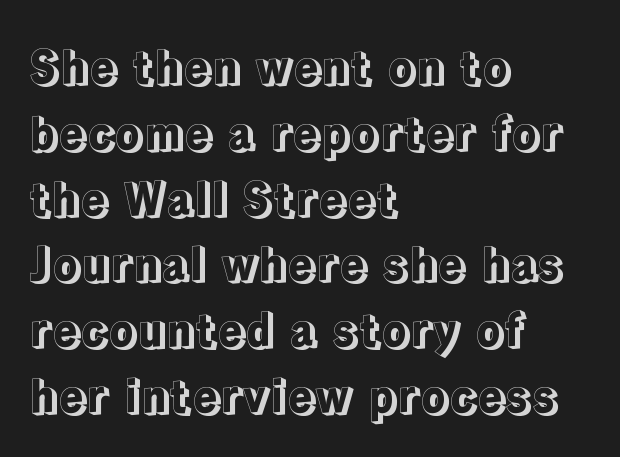
{"italic": "no", "width": "normal", "x_height": "medium", "monospaced": "no", "underline": "no", "align": "left", "line_spacing": "normal", "line_spacing_ratio": 1.43, "letter_spacing": "normal", "letter_spacing_em": 0.0, "glyph_px": 46}
